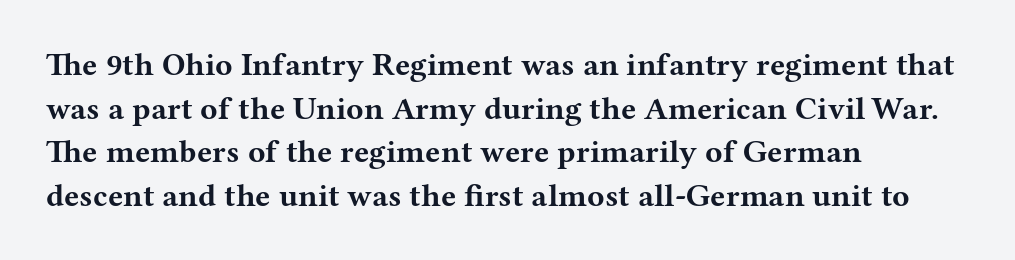
{"serif": "yes", "italic": "no", "bold": "yes", "weight": "bold", "width": "wide", "stroke_contrast": "medium", "x_height": "medium", "monospaced": "no", "underline": "no", "align": "left", "line_spacing": "normal", "line_spacing_ratio": 1.36, "letter_spacing": "normal", "letter_spacing_em": 0.0, "glyph_px": 32}
